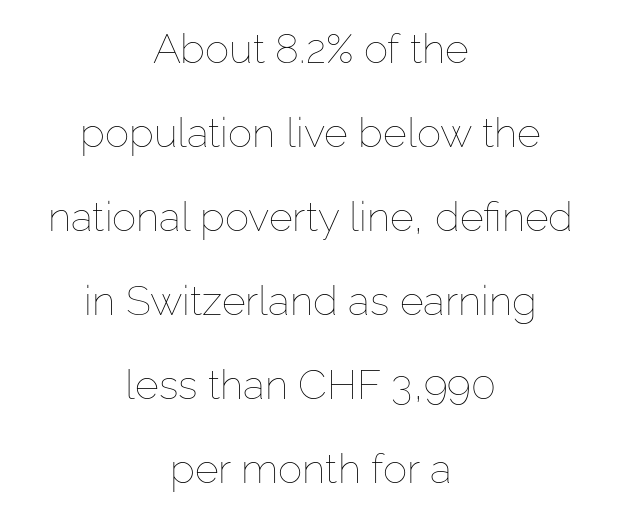
{"italic": "no", "bold": "no", "weight": "thin", "width": "normal", "stroke_contrast": "low", "x_height": "medium", "monospaced": "no", "underline": "no", "align": "center", "line_spacing": "loose", "line_spacing_ratio": 2.05, "letter_spacing": "normal", "letter_spacing_em": 0.0, "glyph_px": 41}
